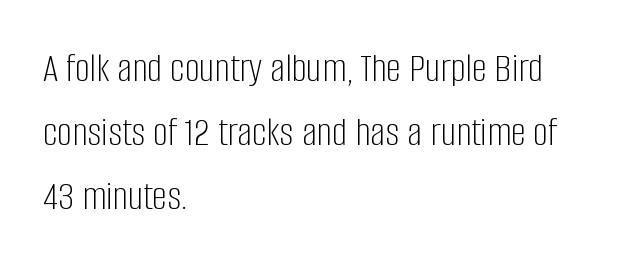
The image shows 42 px light, condensed sans-serif type, upright; set left-aligned, normal line spacing (1.52x), normal letter spacing, not underlined; low stroke contrast and a large x-height.
